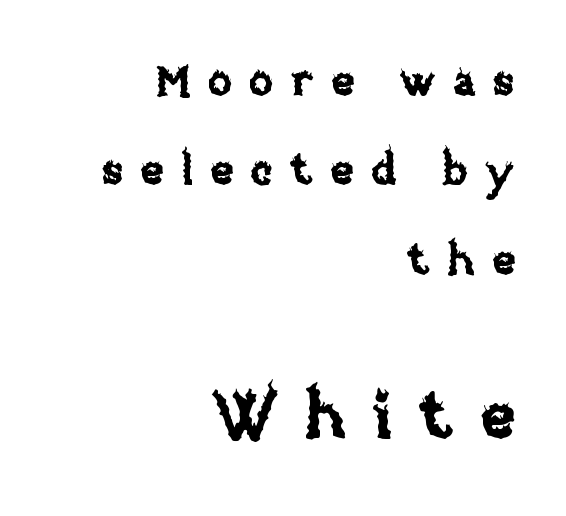
{"italic": "no", "width": "normal", "stroke_contrast": "low", "x_height": "large", "monospaced": "no", "underline": "no", "align": "right", "line_spacing": "loose", "line_spacing_ratio": 2.03, "letter_spacing": "wide", "letter_spacing_em": 0.39, "larger_block": "second", "size_ratio": 1.5, "glyph_px": 66}
